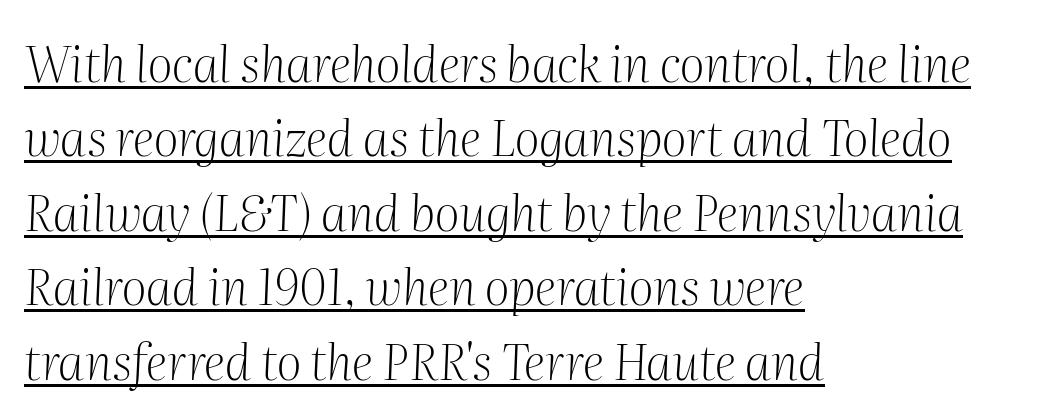
Q: Is the text bold? A: No.
Q: Is the text italic (slanted)? A: Yes, it leans right by about 2 degrees.
Q: Is the typeface a serif or a sans-serif typeface? A: Serif.
Q: Is the text underlined? A: Yes.
Q: How is the paragraph aligned? A: Left-aligned.
Q: Is the spacing between letters normal or unusually wide? A: Normal.
Q: Is the spacing between lines tight, normal or loose? A: Normal.
Q: Width (condensed, normal, or wide)? A: Normal.
Q: Stroke contrast? A: Medium.
Q: x-height? A: Medium.
Q: Monospaced? A: No.
